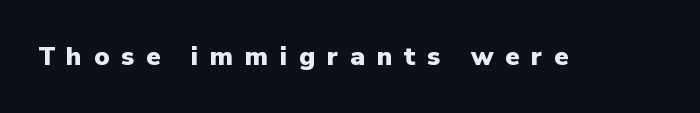
Upright lettering throughout. This rendering widens character spacing well past its baseline value. On the weight axis this lands at bold, roughly 700. The foot of each line stays bare and open.
